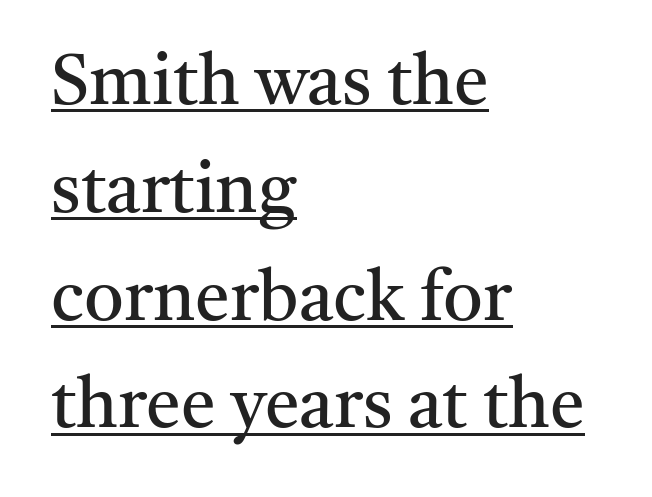
The image shows 70 px regular-weight serif type, upright; set left-aligned, normal line spacing (1.54x), normal letter spacing, underlined; medium stroke contrast and a medium x-height.
